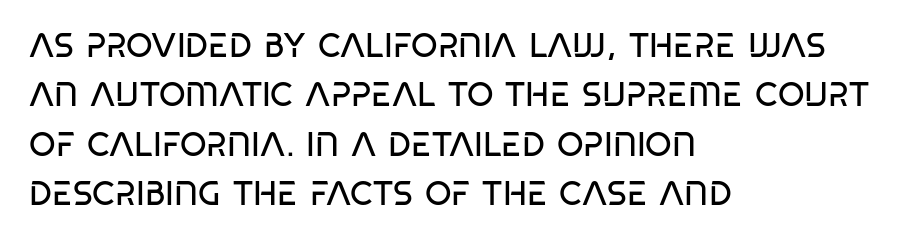
Q: Is the text bold? A: No.
Q: Is the text italic (slanted)? A: No, it is upright.
Q: Is the typeface a serif or a sans-serif typeface? A: Sans-serif.
Q: Is the text underlined? A: No.
Q: How is the paragraph aligned? A: Left-aligned.
Q: Is the spacing between letters normal or unusually wide? A: Normal.
Q: Is the spacing between lines tight, normal or loose? A: Normal.
Q: Width (condensed, normal, or wide)? A: Condensed.
Q: Stroke contrast? A: Low.
Q: x-height? A: Large.
Q: Monospaced? A: No.
